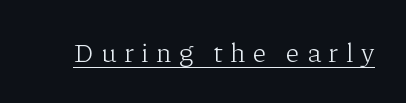
{"italic": "no", "bold": "no", "underline": "yes", "letter_spacing": "wide", "letter_spacing_em": 0.27, "glyph_px": 27}
